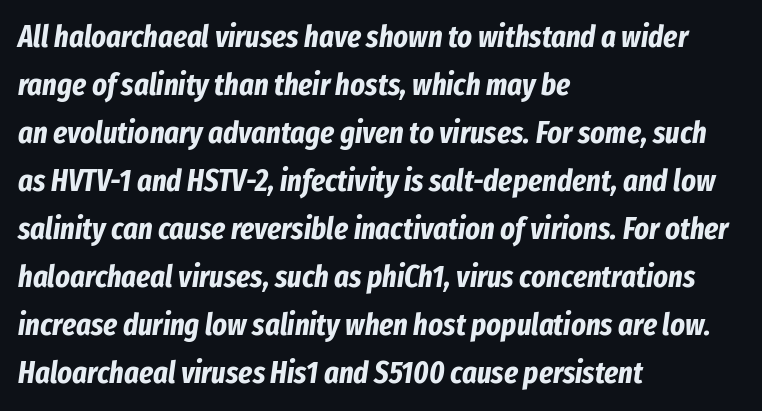
Q: Is the text bold? A: Yes.
Q: Is the text italic (slanted)? A: Yes, it leans right by about 8 degrees.
Q: Is the text underlined? A: No.
Q: How is the paragraph aligned? A: Left-aligned.
Q: Is the spacing between letters normal or unusually wide? A: Normal.
Q: Is the spacing between lines tight, normal or loose? A: Normal.
Q: Width (condensed, normal, or wide)? A: Condensed.
Q: Stroke contrast? A: Low.
Q: x-height? A: Medium.
Q: Monospaced? A: No.
